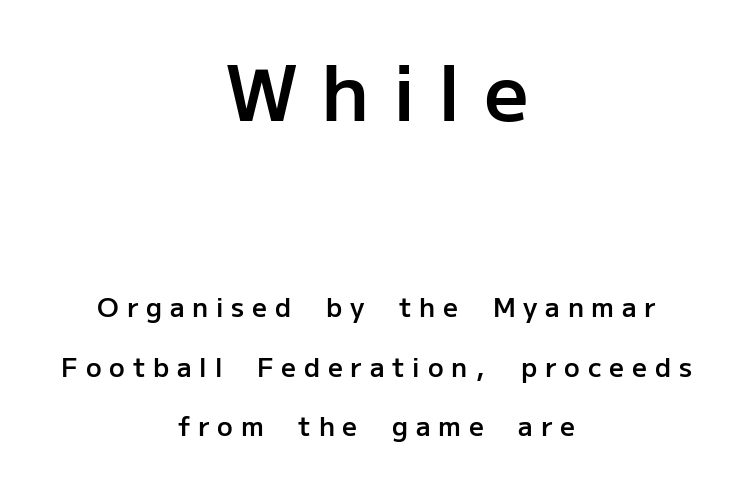
Compared with typical body copy, the letter spacing here is much looser. Caption: multi-line text, centered on the measure. Spacing verdict: proportional, widths tailored to each character. You can tell it's not italic because the verticals are truly vertical.
